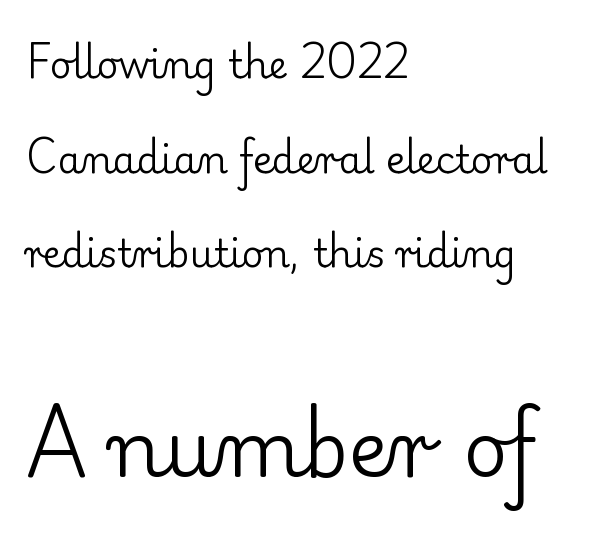
The image shows 77 px regular-weight serif type, upright; set left-aligned, loose line spacing (2.49x), normal letter spacing, not underlined; the second (bottom) block is 2.03x larger; low stroke contrast and a small x-height.
